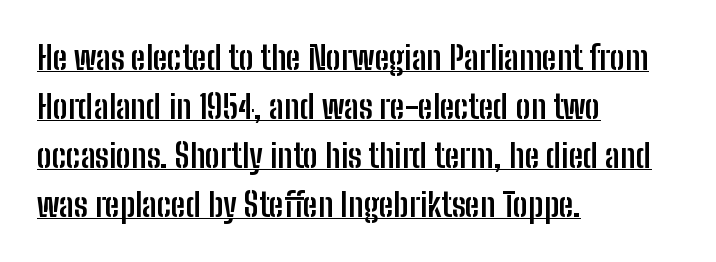
Q: Is the text bold? A: Yes.
Q: Is the text italic (slanted)? A: No, it is upright.
Q: Is the typeface a serif or a sans-serif typeface? A: Sans-serif.
Q: Is the text underlined? A: Yes.
Q: How is the paragraph aligned? A: Left-aligned.
Q: Is the spacing between letters normal or unusually wide? A: Normal.
Q: Is the spacing between lines tight, normal or loose? A: Normal.
Q: Width (condensed, normal, or wide)? A: Condensed.
Q: Stroke contrast? A: Low.
Q: x-height? A: Medium.
Q: Monospaced? A: No.
